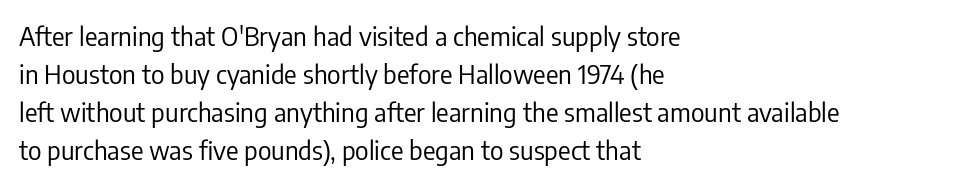
The image shows 26 px text type, upright; set left-aligned, normal line spacing (1.46x), normal letter spacing, not underlined.
